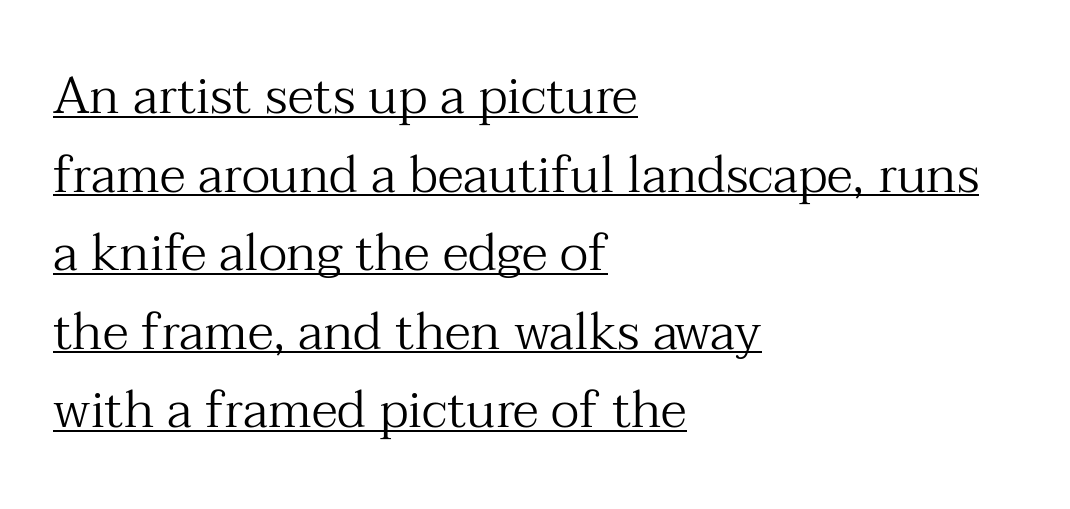
{"serif": "yes", "italic": "no", "bold": "no", "weight": "regular", "width": "normal", "stroke_contrast": "medium", "x_height": "medium", "monospaced": "no", "underline": "yes", "align": "left", "line_spacing": "normal", "line_spacing_ratio": 1.54, "letter_spacing": "normal", "letter_spacing_em": 0.0, "glyph_px": 51}
